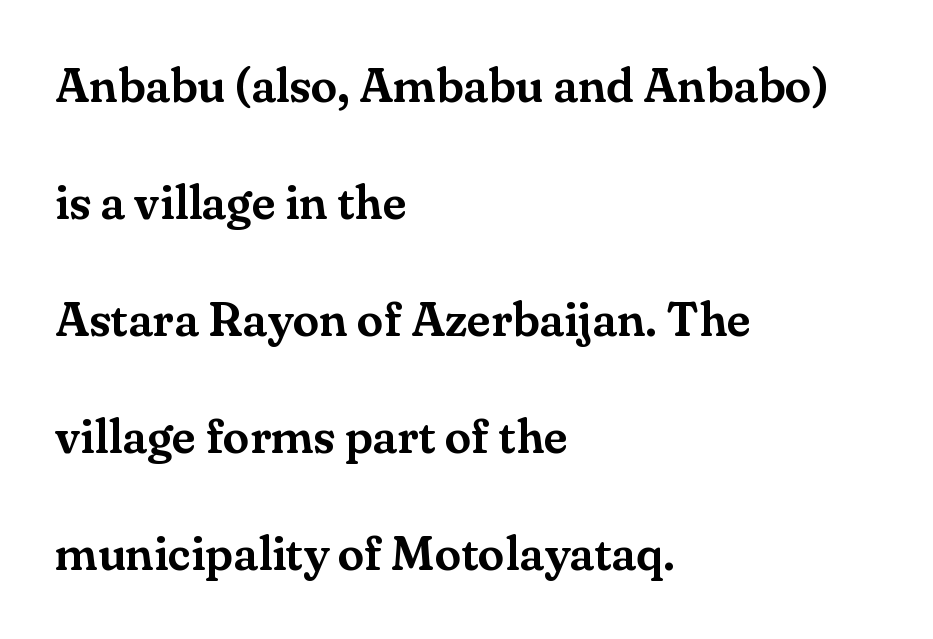
The image shows 48 px serif type, upright; set left-aligned, loose line spacing (2.44x), normal letter spacing, not underlined; medium stroke contrast and a small x-height.
